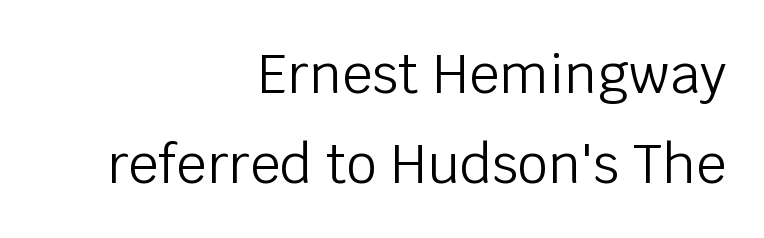
The image shows 54 px light sans-serif type, upright; set right-aligned, normal line spacing (1.67x), normal letter spacing, not underlined; low stroke contrast and a large x-height.
